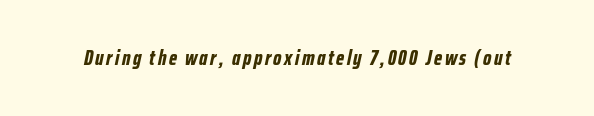
Italic? Definitely — the glyphs are oblique. A dark, heavy texture on the line: the type is bold. Clear beneath every line of the passage.
